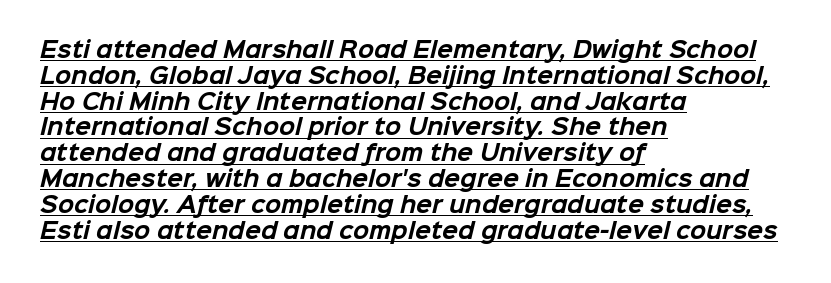
Q: Is the text bold? A: Yes.
Q: Is the text underlined? A: Yes.
Q: How is the paragraph aligned? A: Left-aligned.
Q: Is the spacing between letters normal or unusually wide? A: Normal.
